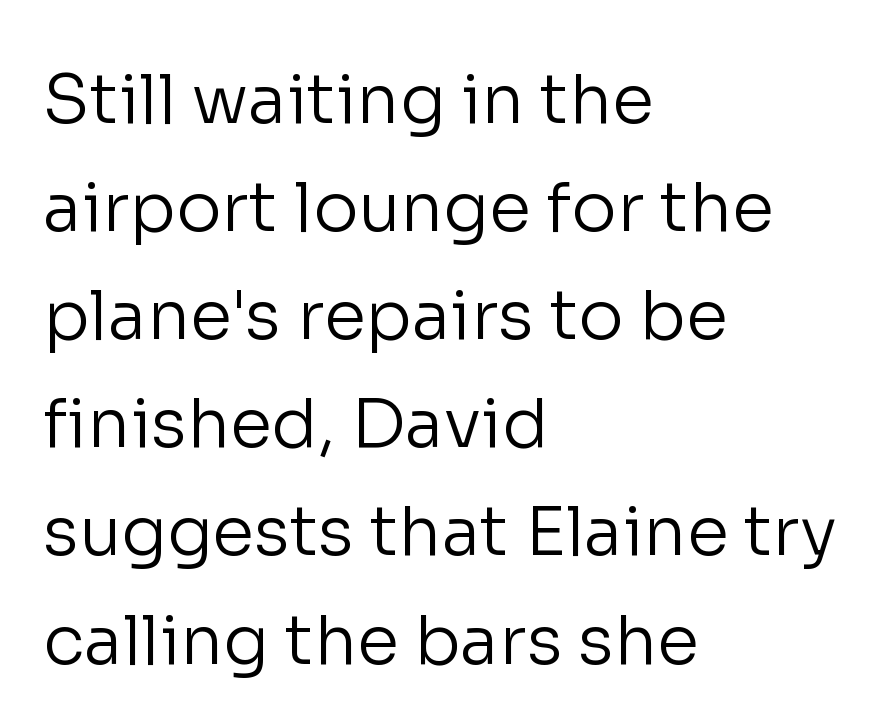
{"serif": "no", "italic": "no", "bold": "no", "weight": "regular", "width": "normal", "stroke_contrast": "low", "x_height": "medium", "monospaced": "no", "underline": "no", "align": "left", "line_spacing": "normal", "line_spacing_ratio": 1.59, "letter_spacing": "normal", "letter_spacing_em": 0.0, "glyph_px": 68}
